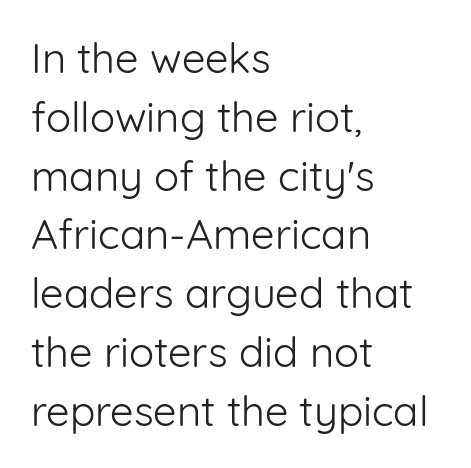
{"serif": "no", "italic": "no", "bold": "no", "weight": "light", "width": "normal", "stroke_contrast": "low", "x_height": "medium", "monospaced": "no", "underline": "no", "align": "left", "line_spacing": "normal", "line_spacing_ratio": 1.4, "letter_spacing": "normal", "letter_spacing_em": 0.0, "glyph_px": 42}
